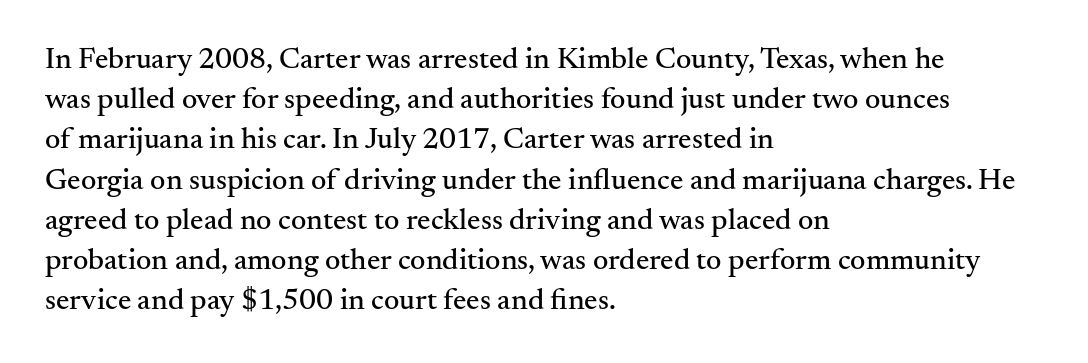
The letters advance in unequal steps, a hallmark of proportional type. You can tell it's not italic because the verticals are truly vertical. Line starts are locked; line ends wander. This sample keeps an unexceptional amount of space between lines. In terms of letterspacing, this is plain default setting. Does the type have serifs? Yes, each stem ends in a small foot.
